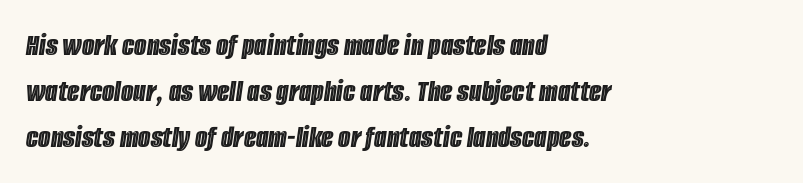
{"italic": "yes", "lean": "right", "slant_degrees": 8, "width": "condensed", "x_height": "large", "monospaced": "no", "underline": "no", "align": "left", "line_spacing": "normal", "line_spacing_ratio": 1.43, "letter_spacing": "normal", "letter_spacing_em": 0.0, "glyph_px": 32}
